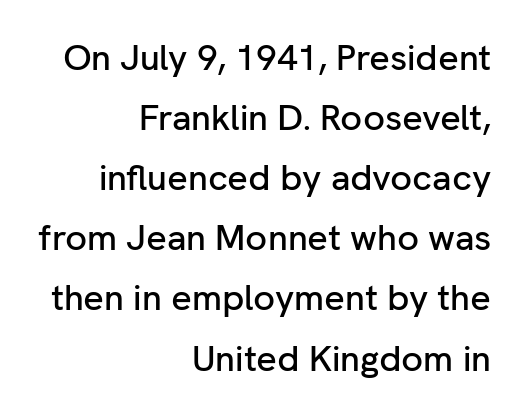
Q: Is the text italic (slanted)? A: No, it is upright.
Q: Is the typeface a serif or a sans-serif typeface? A: Sans-serif.
Q: Is the text underlined? A: No.
Q: How is the paragraph aligned? A: Right-aligned.
Q: Is the spacing between letters normal or unusually wide? A: Normal.
Q: Is the spacing between lines tight, normal or loose? A: Normal.
Q: Width (condensed, normal, or wide)? A: Normal.
Q: Stroke contrast? A: Low.
Q: x-height? A: Medium.
Q: Monospaced? A: No.
